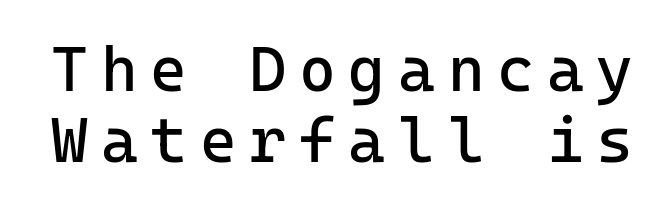
{"serif": "no", "italic": "no", "bold": "no", "weight": "regular", "width": "normal", "stroke_contrast": "low", "x_height": "medium", "underline": "no", "line_spacing": "tight", "line_spacing_ratio": 1.13, "letter_spacing": "wide", "letter_spacing_em": 0.2, "glyph_px": 63}
